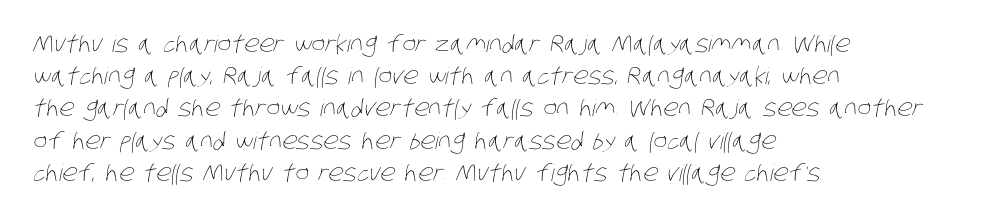
Q: Is the text bold? A: No.
Q: Is the text underlined? A: No.
Q: How is the paragraph aligned? A: Left-aligned.
Q: Is the spacing between letters normal or unusually wide? A: Normal.
Q: Is the spacing between lines tight, normal or loose? A: Normal.
